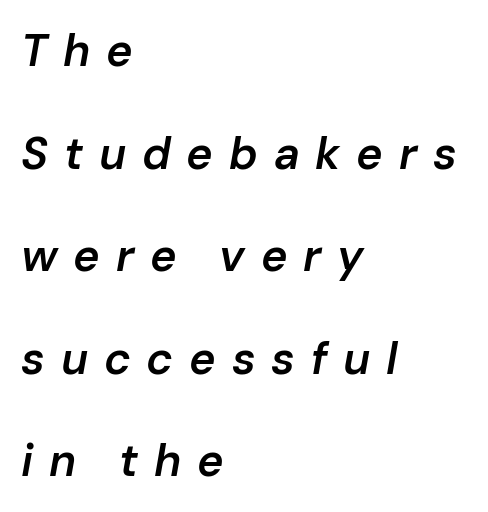
{"italic": "yes", "lean": "right", "slant_degrees": 10, "bold": "semi", "weight": "semibold", "width": "normal", "stroke_contrast": "low", "x_height": "medium", "monospaced": "no", "underline": "no", "align": "left", "line_spacing": "loose", "line_spacing_ratio": 2.28, "letter_spacing": "wide", "letter_spacing_em": 0.35, "glyph_px": 45}
